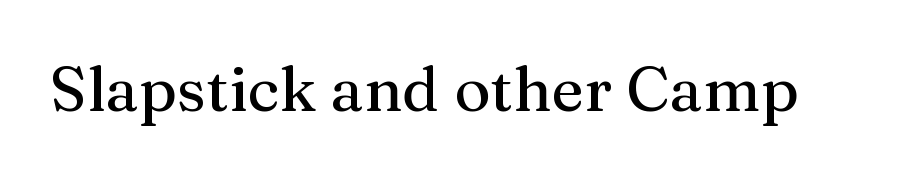
The image shows 62 px serif type, upright; set normal letter spacing, not underlined; medium stroke contrast and a medium x-height.
